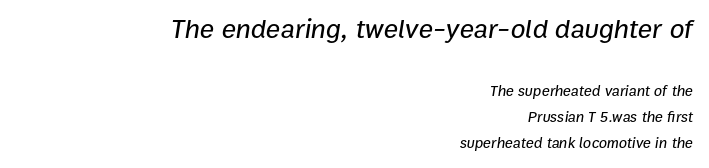
The image shows 27 px text type, italic (leaning right); set right-aligned, line spacing 1.73x, normal letter spacing, not underlined; the first (top) block is 1.8x larger.
